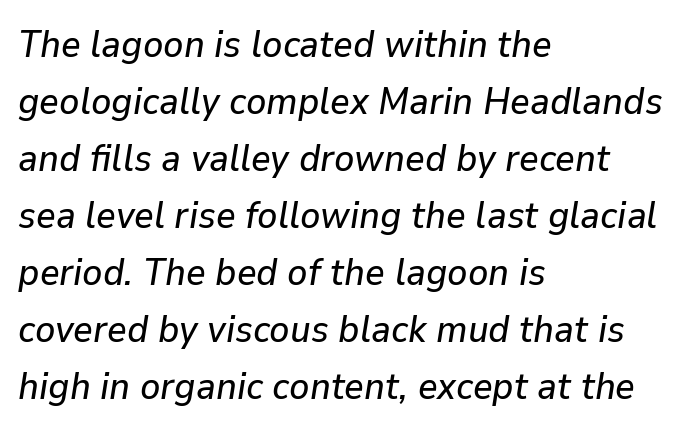
Q: Is the text italic (slanted)? A: Yes, it leans right by about 9 degrees.
Q: Is the text underlined? A: No.
Q: How is the paragraph aligned? A: Left-aligned.
Q: Is the spacing between letters normal or unusually wide? A: Normal.
Q: Is the spacing between lines tight, normal or loose? A: Normal.
Q: Width (condensed, normal, or wide)? A: Normal.
Q: Stroke contrast? A: Low.
Q: x-height? A: Medium.
Q: Monospaced? A: No.
